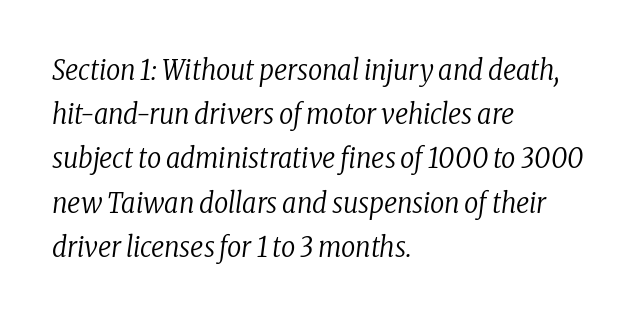
{"serif": "yes", "italic": "yes", "lean": "right", "slant_degrees": 8, "bold": "no", "weight": "regular", "width": "condensed", "stroke_contrast": "low", "x_height": "medium", "monospaced": "no", "underline": "no", "align": "left", "line_spacing": "normal", "line_spacing_ratio": 1.58, "letter_spacing": "normal", "letter_spacing_em": 0.0, "glyph_px": 28}
